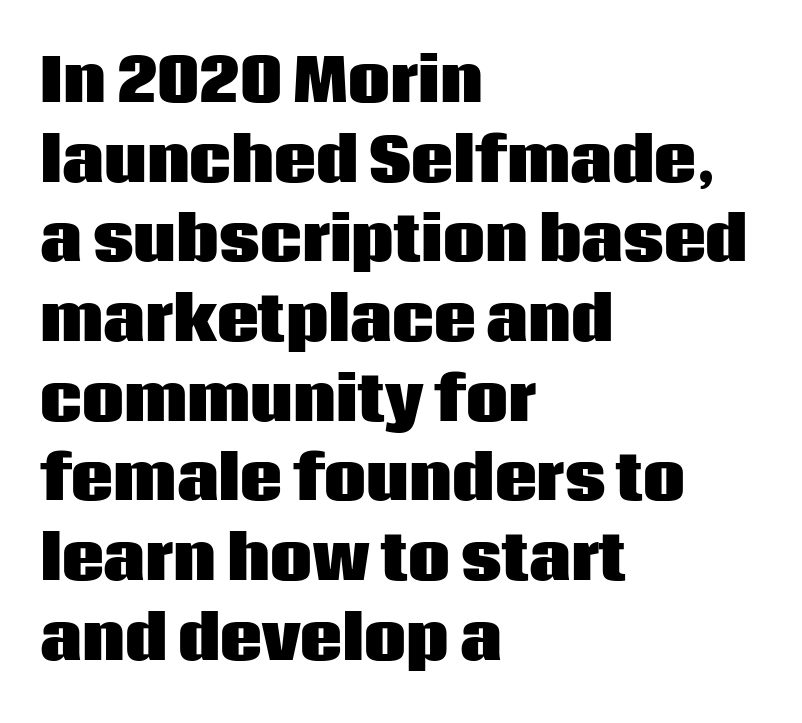
Q: Is the text bold? A: Yes.
Q: Is the text italic (slanted)? A: No, it is upright.
Q: Is the typeface a serif or a sans-serif typeface? A: Sans-serif.
Q: Is the text underlined? A: No.
Q: How is the paragraph aligned? A: Left-aligned.
Q: Is the spacing between letters normal or unusually wide? A: Normal.
Q: Is the spacing between lines tight, normal or loose? A: Normal.
Q: Width (condensed, normal, or wide)? A: Normal.
Q: Stroke contrast? A: Low.
Q: x-height? A: Large.
Q: Monospaced? A: No.
